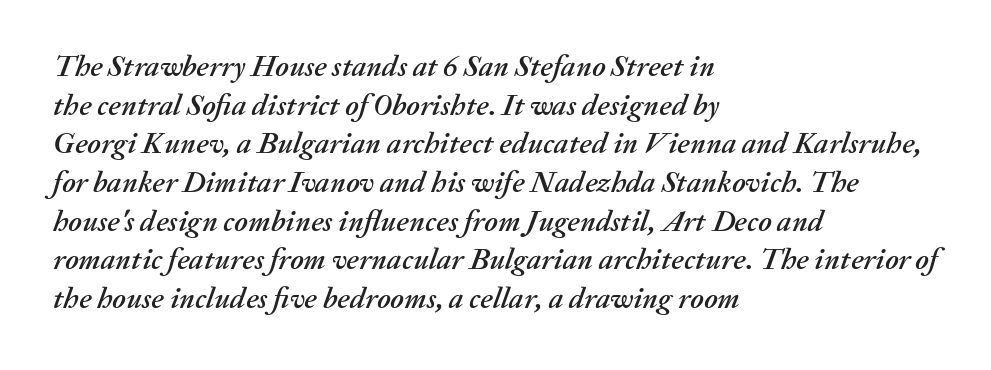
The image shows 30 px text type, italic (leaning right); set left-aligned, normal line spacing (1.29x), normal letter spacing, not underlined; medium stroke contrast and a medium x-height.
